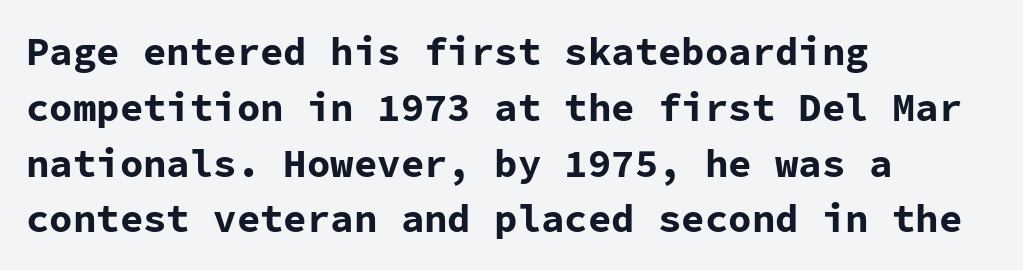
{"serif": "no", "italic": "no", "bold": "yes", "weight": "bold", "width": "normal", "stroke_contrast": "low", "x_height": "medium", "monospaced": "yes", "underline": "no", "align": "left", "line_spacing": "normal", "line_spacing_ratio": 1.43, "letter_spacing": "normal", "letter_spacing_em": 0.0, "glyph_px": 39}
